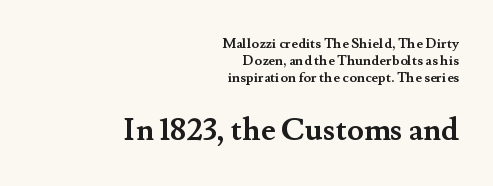
Q: Is the text bold? A: Yes.
Q: Is the text italic (slanted)? A: No, it is upright.
Q: Is the typeface a serif or a sans-serif typeface? A: Serif.
Q: Is the text underlined? A: No.
Q: How is the paragraph aligned? A: Right-aligned.
Q: Is the spacing between letters normal or unusually wide? A: Normal.
Q: Which block of text is set in a larger size, the first (top) or the second (bottom)? A: The second (bottom) one.
Q: Width (condensed, normal, or wide)? A: Normal.
Q: Stroke contrast? A: Medium.
Q: x-height? A: Small.
Q: Monospaced? A: No.
